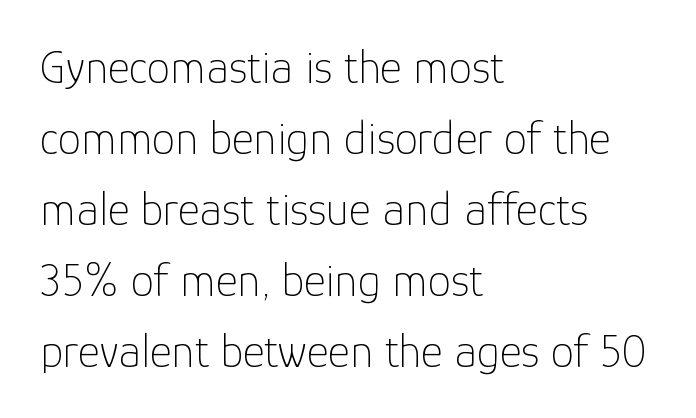
The image shows 47 px thin sans-serif type, upright; set left-aligned, normal line spacing (1.51x), normal letter spacing, not underlined; low stroke contrast and a medium x-height.
